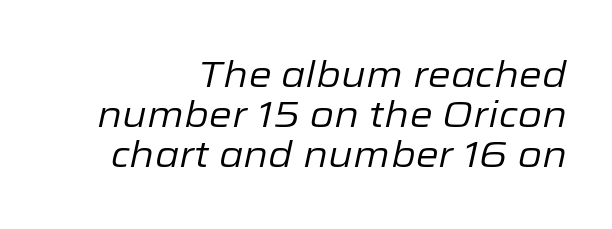
{"italic": "yes", "lean": "right", "slant_degrees": 12, "bold": "no", "weight": "regular", "width": "normal", "stroke_contrast": "low", "x_height": "medium", "monospaced": "no", "underline": "no", "align": "right", "line_spacing": "tight", "line_spacing_ratio": 1.08, "letter_spacing": "normal", "letter_spacing_em": 0.0, "glyph_px": 37}
